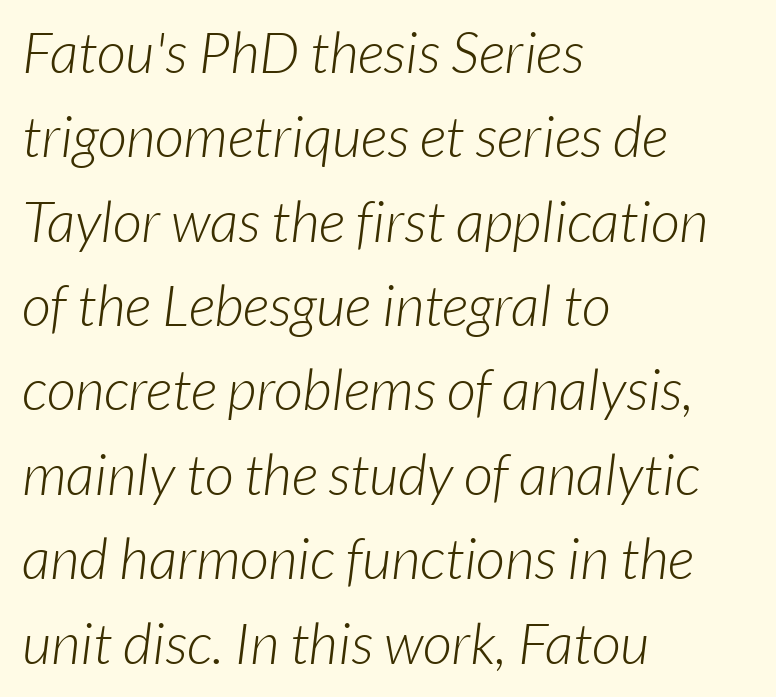
Short note: letters normally spaced. The characters are drawn with everyday or finer stroke widths. Vertical spacing — default. Note the varied advance widths — an 'i' is clearly narrower than an 'm'.
